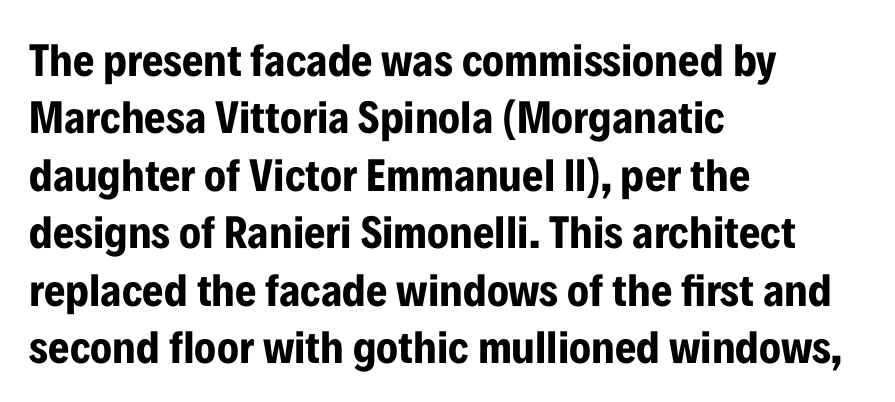
Q: Is the text bold? A: Yes.
Q: Is the text italic (slanted)? A: No, it is upright.
Q: Is the typeface a serif or a sans-serif typeface? A: Sans-serif.
Q: Is the text underlined? A: No.
Q: How is the paragraph aligned? A: Left-aligned.
Q: Is the spacing between letters normal or unusually wide? A: Normal.
Q: Is the spacing between lines tight, normal or loose? A: Normal.
Q: Width (condensed, normal, or wide)? A: Condensed.
Q: Stroke contrast? A: Low.
Q: x-height? A: Medium.
Q: Monospaced? A: No.
